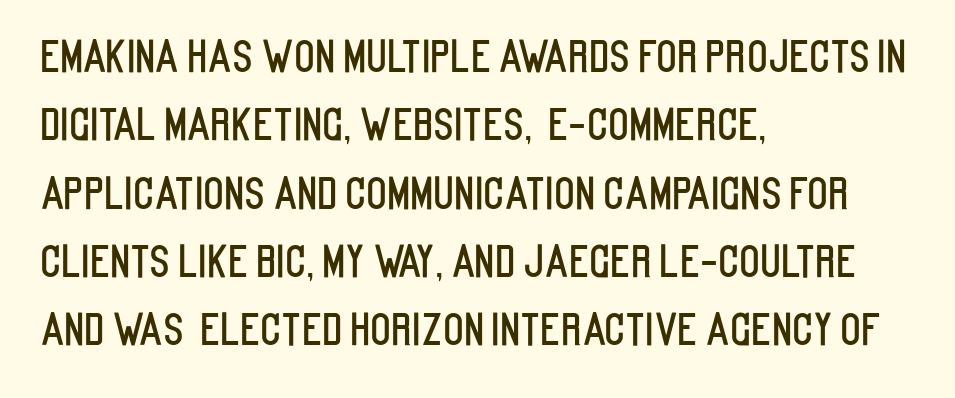
{"serif": "no", "italic": "no", "width": "condensed", "stroke_contrast": "low", "x_height": "large", "monospaced": "no", "underline": "no", "align": "left", "line_spacing": "normal", "line_spacing_ratio": 1.59, "letter_spacing": "normal", "letter_spacing_em": 0.0, "glyph_px": 43}
